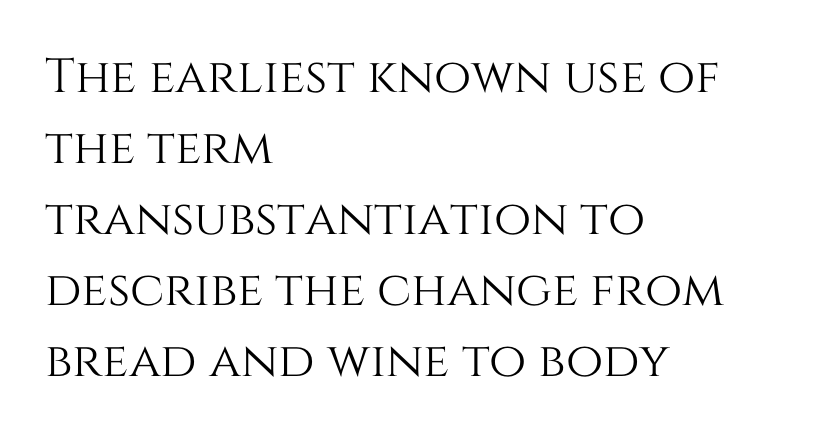
One glance says typical: line gaps are just what's usual. Nothing unusual about the tracking: characters are spaced as the font intends. Layout note: lines flush left. You could not count columns in this text — the font is proportionally spaced. No italicization has been applied; the sample stays upright. No word sits above an underline.
